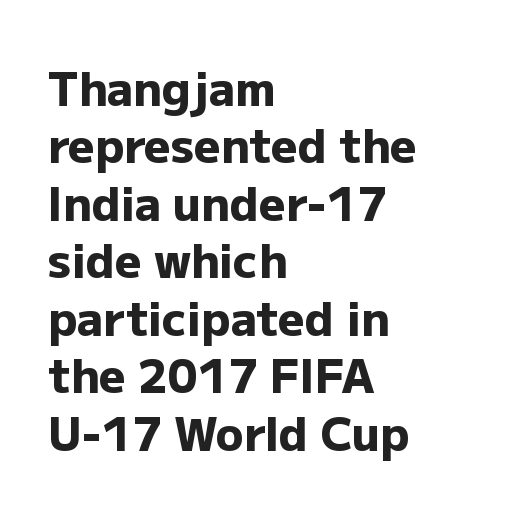
Q: Is the text bold? A: Yes.
Q: Is the text italic (slanted)? A: No, it is upright.
Q: Is the typeface a serif or a sans-serif typeface? A: Sans-serif.
Q: Is the text underlined? A: No.
Q: How is the paragraph aligned? A: Left-aligned.
Q: Is the spacing between letters normal or unusually wide? A: Normal.
Q: Is the spacing between lines tight, normal or loose? A: Normal.
Q: Width (condensed, normal, or wide)? A: Normal.
Q: Stroke contrast? A: Low.
Q: x-height? A: Medium.
Q: Monospaced? A: No.
